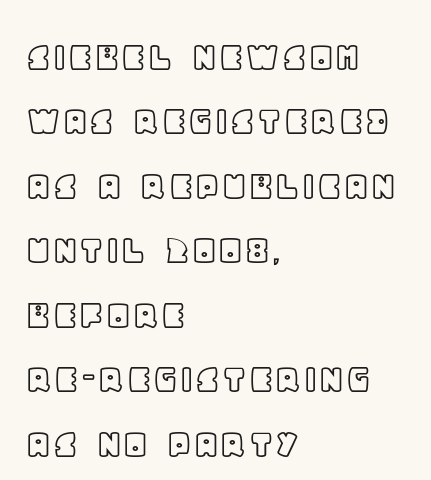
Q: Is the text italic (slanted)? A: No, it is upright.
Q: Is the text underlined? A: No.
Q: How is the paragraph aligned? A: Left-aligned.
Q: Is the spacing between letters normal or unusually wide? A: Normal.
Q: Is the spacing between lines tight, normal or loose? A: Normal.
Q: Width (condensed, normal, or wide)? A: Normal.
Q: x-height? A: Large.
Q: Monospaced? A: No.
